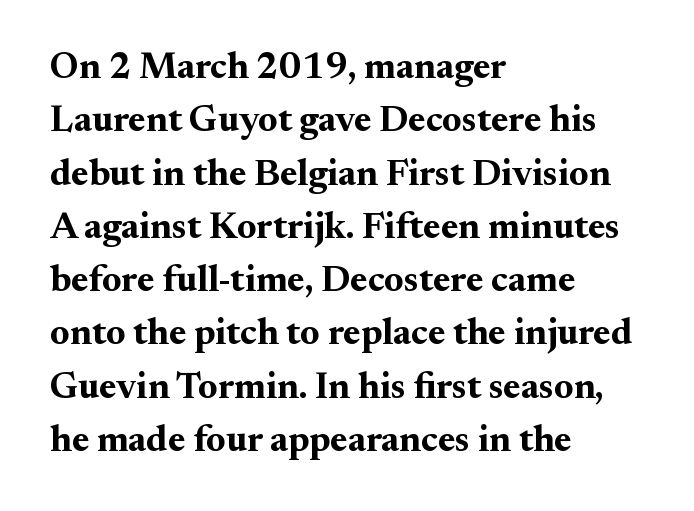
Italic? Not at all — the glyphs are vertical. Is there much room between lines? A standard amount, neither cramped nor airy. Looks like regular typesetting: each glyph gets only the width it needs. The glyphs are unaccompanied by any horizontal stroke below them. How are the letters spaced? Ordinarily, with no added tracking. Strong, thick strokes mark this as bold type.
